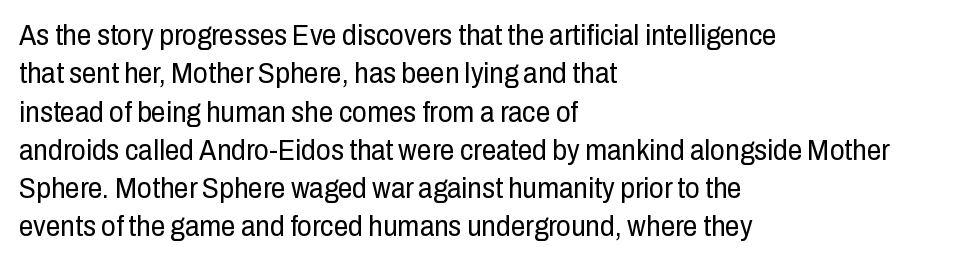
The image shows 29 px regular-weight, condensed sans-serif type, upright; set left-aligned, normal line spacing (1.32x), normal letter spacing, not underlined; low stroke contrast and a medium x-height.
